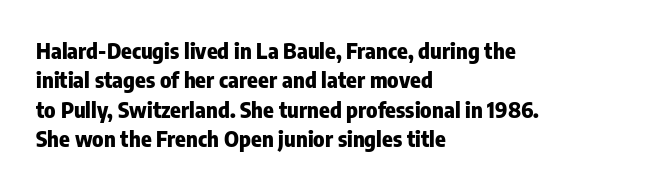
{"italic": "no", "bold": "yes", "underline": "no", "align": "left", "line_spacing": "normal", "line_spacing_ratio": 1.33, "letter_spacing": "normal", "letter_spacing_em": 0.0, "glyph_px": 22}
